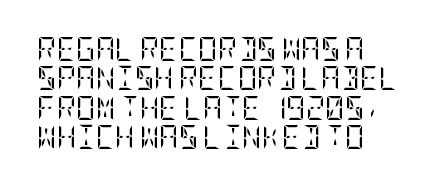
Q: Is the text bold? A: No.
Q: Is the text italic (slanted)? A: No, it is upright.
Q: Is the text underlined? A: No.
Q: How is the paragraph aligned? A: Left-aligned.
Q: Is the spacing between letters normal or unusually wide? A: Normal.
